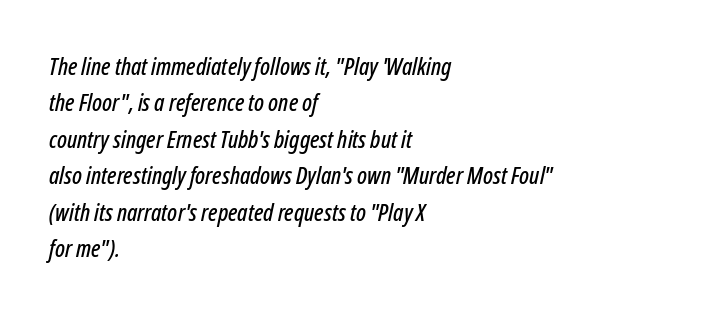
There's an unmistakable incline to the writing here. Letters rest on an invisible, unmarked baseline. One-word summary of the alignment: left. There is no visible air inserted between adjacent glyphs.
